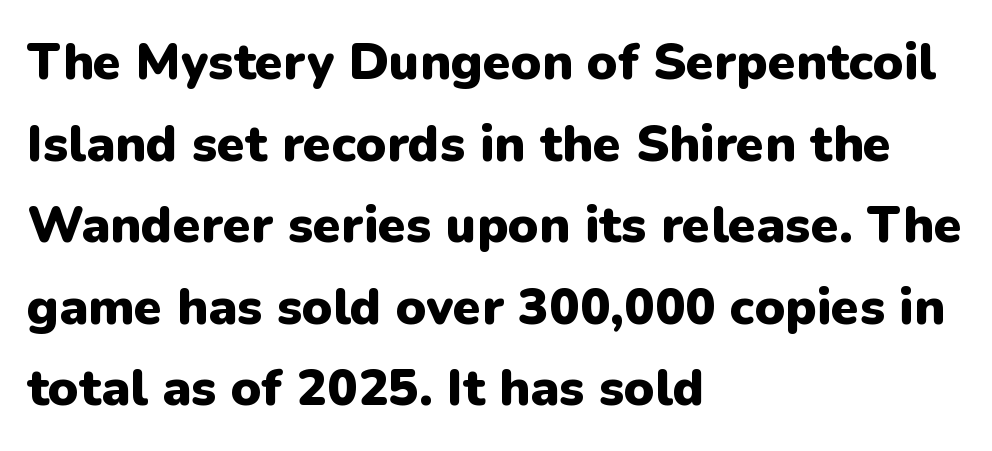
Q: Is the text bold? A: Yes.
Q: Is the text italic (slanted)? A: No, it is upright.
Q: Is the typeface a serif or a sans-serif typeface? A: Sans-serif.
Q: Is the text underlined? A: No.
Q: How is the paragraph aligned? A: Left-aligned.
Q: Is the spacing between letters normal or unusually wide? A: Normal.
Q: Is the spacing between lines tight, normal or loose? A: Normal.
Q: Width (condensed, normal, or wide)? A: Normal.
Q: Stroke contrast? A: Low.
Q: x-height? A: Medium.
Q: Monospaced? A: No.
